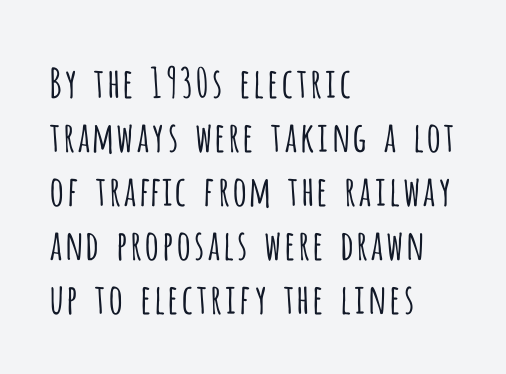
Q: Is the text bold? A: No.
Q: Is the text italic (slanted)? A: No, it is upright.
Q: Is the typeface a serif or a sans-serif typeface? A: Sans-serif.
Q: Is the text underlined? A: No.
Q: How is the paragraph aligned? A: Left-aligned.
Q: Is the spacing between letters normal or unusually wide? A: Normal.
Q: Is the spacing between lines tight, normal or loose? A: Normal.
Q: Width (condensed, normal, or wide)? A: Condensed.
Q: Stroke contrast? A: Low.
Q: x-height? A: Large.
Q: Monospaced? A: No.
